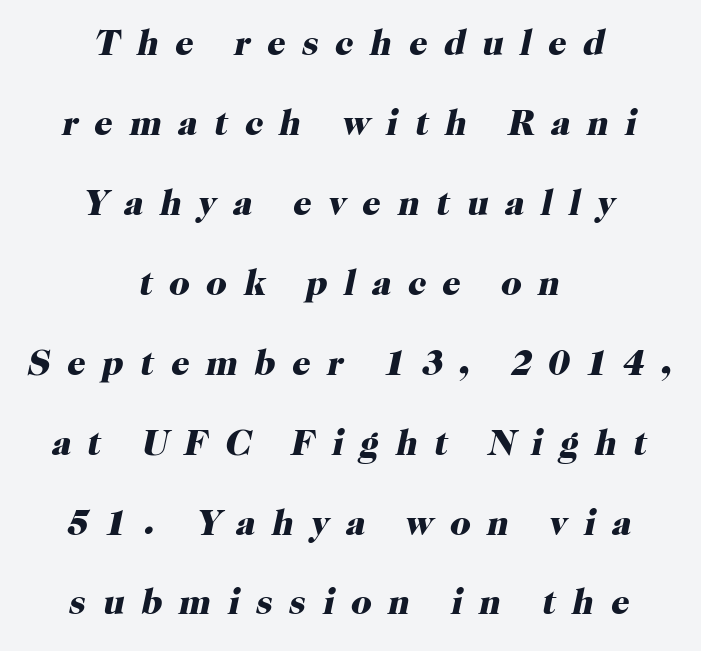
Q: Is the text bold? A: Yes.
Q: Is the text italic (slanted)? A: Yes, it leans right by about 12 degrees.
Q: Is the typeface a serif or a sans-serif typeface? A: Serif.
Q: Is the text underlined? A: No.
Q: How is the paragraph aligned? A: Centered.
Q: Is the spacing between letters normal or unusually wide? A: Unusually wide.
Q: Is the spacing between lines tight, normal or loose? A: Loose.
Q: Width (condensed, normal, or wide)? A: Normal.
Q: Stroke contrast? A: High.
Q: x-height? A: Medium.
Q: Monospaced? A: No.
